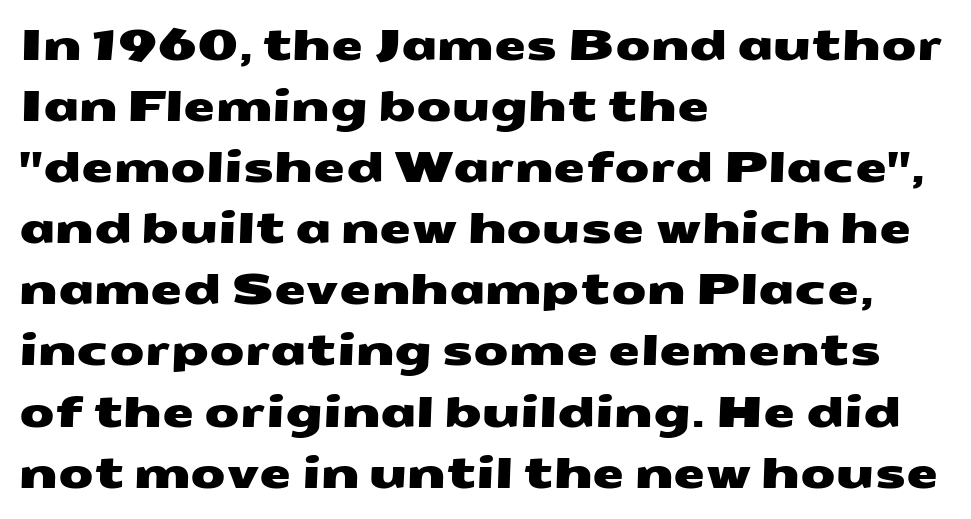
Q: Is the typeface a serif or a sans-serif typeface? A: Sans-serif.
Q: Is the text underlined? A: No.
Q: How is the paragraph aligned? A: Left-aligned.
Q: Is the spacing between letters normal or unusually wide? A: Normal.
Q: Is the spacing between lines tight, normal or loose? A: Normal.
Q: Width (condensed, normal, or wide)? A: Wide.
Q: Stroke contrast? A: Medium.
Q: x-height? A: Medium.
Q: Monospaced? A: No.
